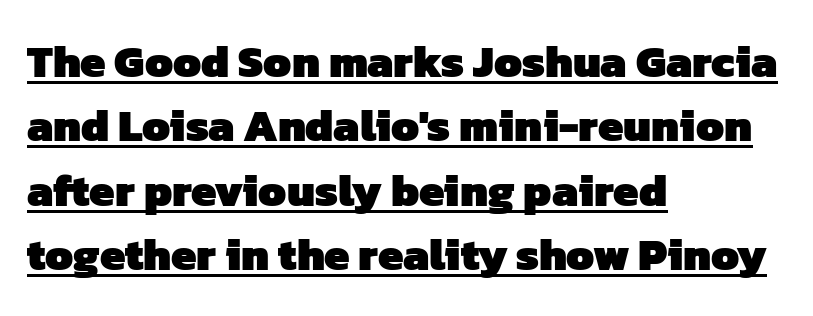
The image shows 45 px heavy sans-serif type; set left-aligned, normal line spacing (1.43x), normal letter spacing, underlined; low stroke contrast and a medium x-height.
